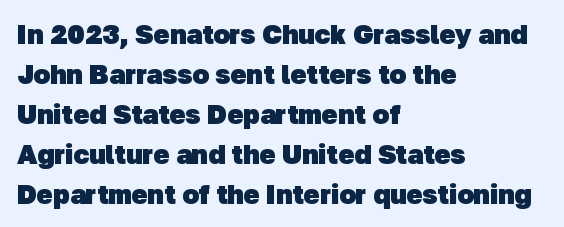
The image shows 27 px bold type; set left-aligned, normal line spacing (1.48x), normal letter spacing, not underlined.
